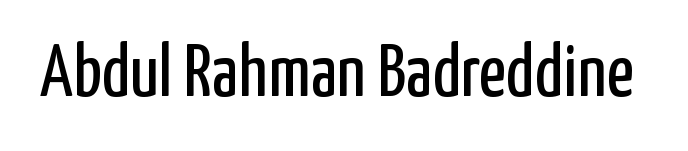
The image shows 75 px regular-weight, condensed sans-serif type, upright; set normal letter spacing, not underlined; low stroke contrast and a medium x-height.
